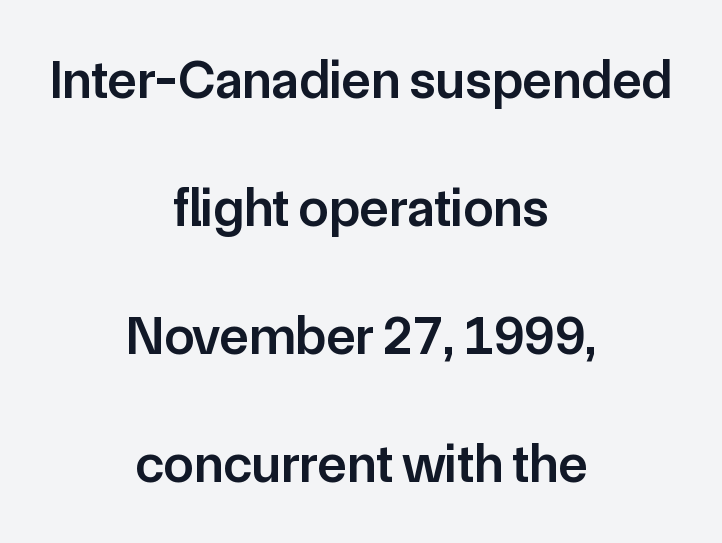
Q: Is the text bold? A: Semi-bold.
Q: Is the text italic (slanted)? A: No, it is upright.
Q: Is the typeface a serif or a sans-serif typeface? A: Sans-serif.
Q: Is the text underlined? A: No.
Q: How is the paragraph aligned? A: Centered.
Q: Is the spacing between letters normal or unusually wide? A: Normal.
Q: Is the spacing between lines tight, normal or loose? A: Loose.
Q: Width (condensed, normal, or wide)? A: Normal.
Q: Stroke contrast? A: Low.
Q: x-height? A: Medium.
Q: Monospaced? A: No.
